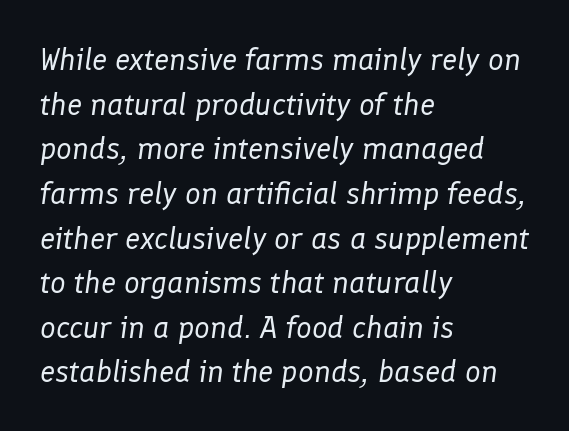
Q: Is the text bold? A: No.
Q: Is the text italic (slanted)? A: Yes, it leans right by about 8 degrees.
Q: Is the text underlined? A: No.
Q: How is the paragraph aligned? A: Left-aligned.
Q: Is the spacing between letters normal or unusually wide? A: Normal.
Q: Is the spacing between lines tight, normal or loose? A: Normal.
Q: Width (condensed, normal, or wide)? A: Normal.
Q: Stroke contrast? A: Low.
Q: x-height? A: Medium.
Q: Monospaced? A: No.
